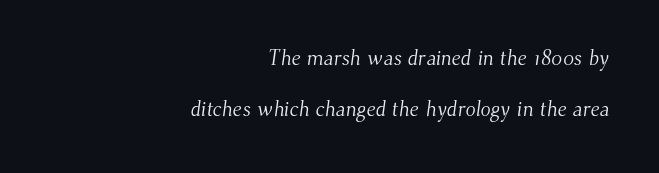
Unmarked baselines from the first word to the last. The space between consecutive lines is lavish. Notice how the passage keeps a crisp vertical edge on the right only. The face looks like a standard text weight, possibly lighter. Letter spacing: default.
